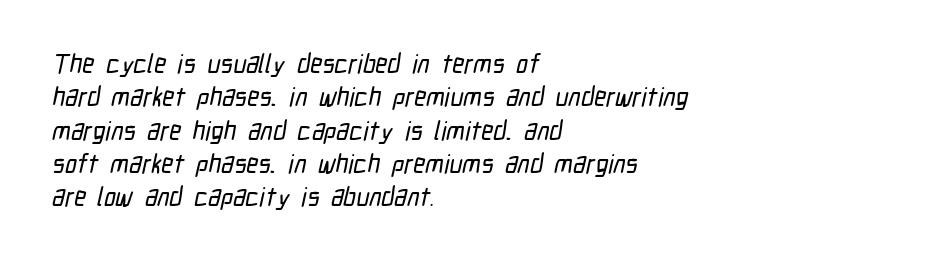
{"underline": "no", "align": "left", "line_spacing": "normal", "line_spacing_ratio": 1.28, "letter_spacing": "normal", "letter_spacing_em": 0.0, "glyph_px": 26}
